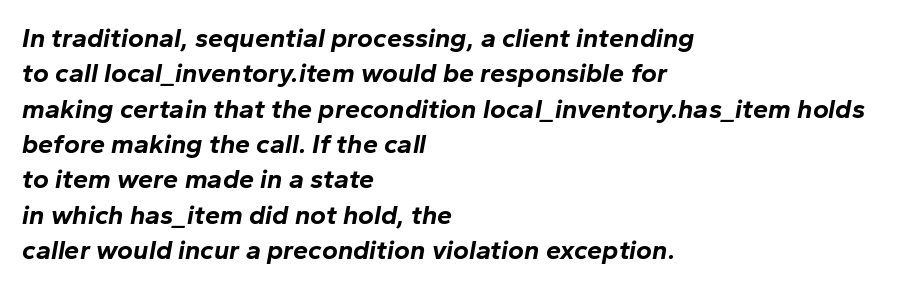
Q: Is the text bold? A: Yes.
Q: Is the text italic (slanted)? A: Yes, it leans right by about 10 degrees.
Q: Is the text underlined? A: No.
Q: How is the paragraph aligned? A: Left-aligned.
Q: Is the spacing between letters normal or unusually wide? A: Normal.
Q: Is the spacing between lines tight, normal or loose? A: Normal.
